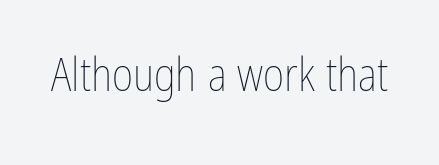
The typography opts for an upright posture over an oblique one. The characters are drawn with everyday or finer stroke widths. Tracking here is standard; glyphs follow each other at the usual distance. The passage shown is typed in a proportional face where columns would drift. Check the space under the baseline: it is left empty.
